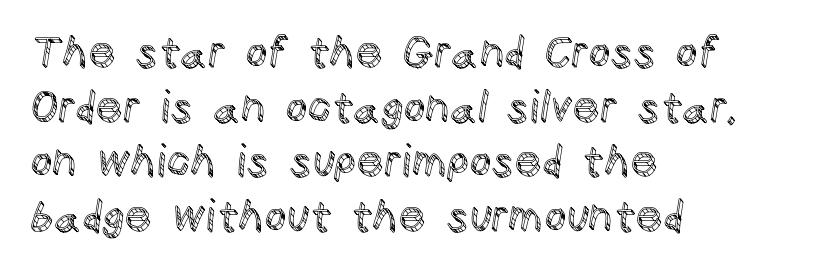
The image shows 43 px text type; set left-aligned, normal line spacing (1.27x), normal letter spacing, not underlined; a large x-height.
